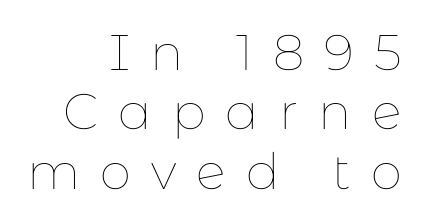
The image shows 50 px thin type, upright; set right-aligned, line spacing 1.19x, unusually wide letter spacing (+0.4 em), not underlined; low stroke contrast and a medium x-height.
